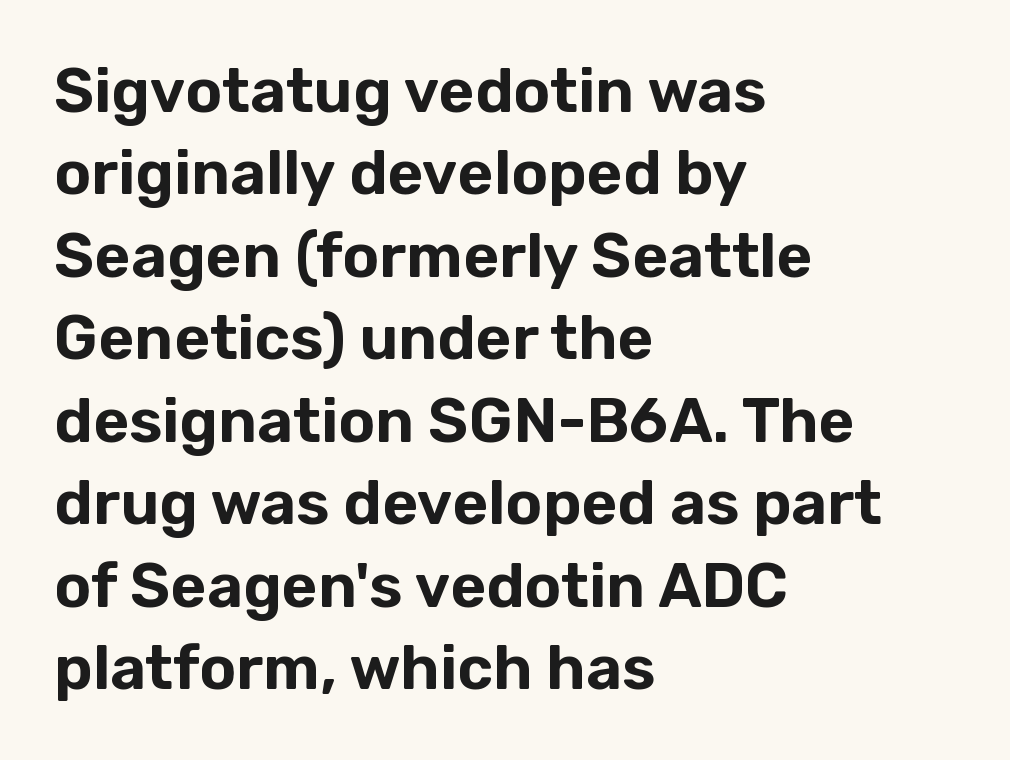
Do the characters align in a grid? No, the font is proportional. The letters stand upright; this is a roman face. Summary of vertical rhythm: regular, with standard interline spacing. Note: no serifs on the glyphs. Standard letterfit; no display-style spreading of the glyphs. Compared with a centered layout, this one pins lines to the left instead.
